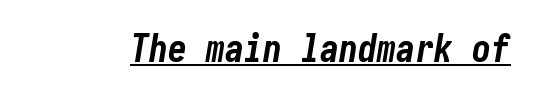
Glyph-to-glyph distance matches everyday printed text. Bold? Absolutely — the strokes are thick and heavy. Tall strokes in this sample are angled rather than plumb. The lettering is marked with a stroke running underneath it.
